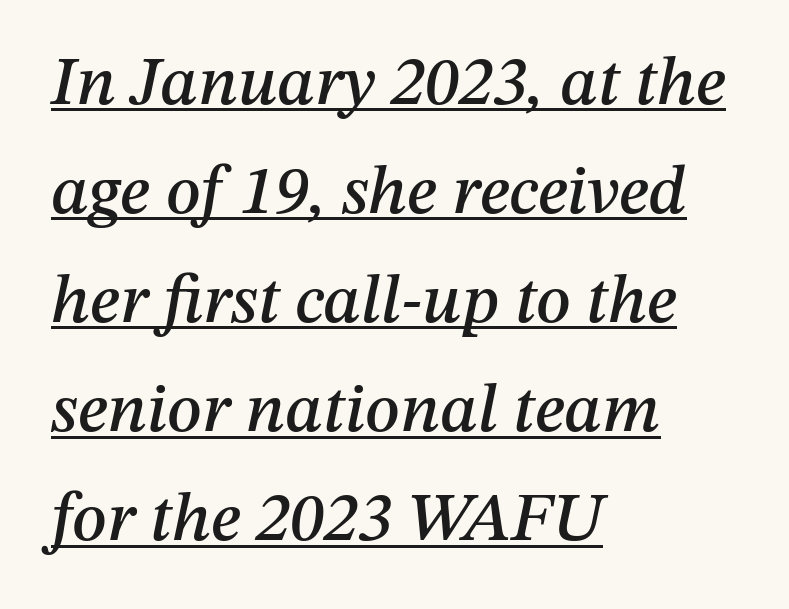
Caption: multi-line text, flush left, ragged right. The passage shown stacks its lines at a standard gap. It's the slanting kind of type. The face used here is proportionally spaced, like ordinary book or web type.
